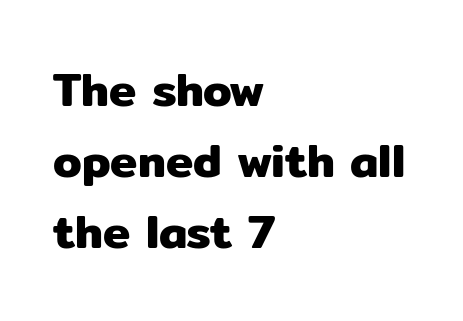
Q: Is the text italic (slanted)? A: No, it is upright.
Q: Is the typeface a serif or a sans-serif typeface? A: Sans-serif.
Q: Is the text underlined? A: No.
Q: How is the paragraph aligned? A: Left-aligned.
Q: Is the spacing between letters normal or unusually wide? A: Normal.
Q: Is the spacing between lines tight, normal or loose? A: Normal.
Q: Width (condensed, normal, or wide)? A: Normal.
Q: Stroke contrast? A: Low.
Q: x-height? A: Medium.
Q: Monospaced? A: No.
